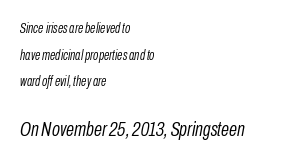
Q: Is the text bold? A: No.
Q: Is the text italic (slanted)? A: Yes, it leans right by about 10 degrees.
Q: Is the text underlined? A: No.
Q: How is the paragraph aligned? A: Left-aligned.
Q: Is the spacing between letters normal or unusually wide? A: Normal.
Q: Is the spacing between lines tight, normal or loose? A: Loose.
Q: Which block of text is set in a larger size, the first (top) or the second (bottom)? A: The second (bottom) one.
